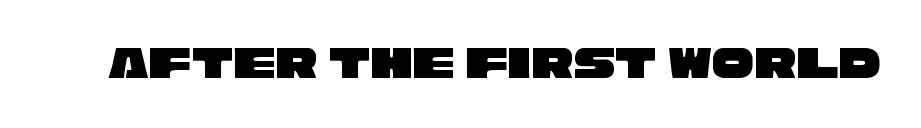
{"serif": "no", "width": "wide", "stroke_contrast": "low", "x_height": "large", "monospaced": "no", "underline": "no", "letter_spacing": "normal", "letter_spacing_em": 0.0, "glyph_px": 47}
